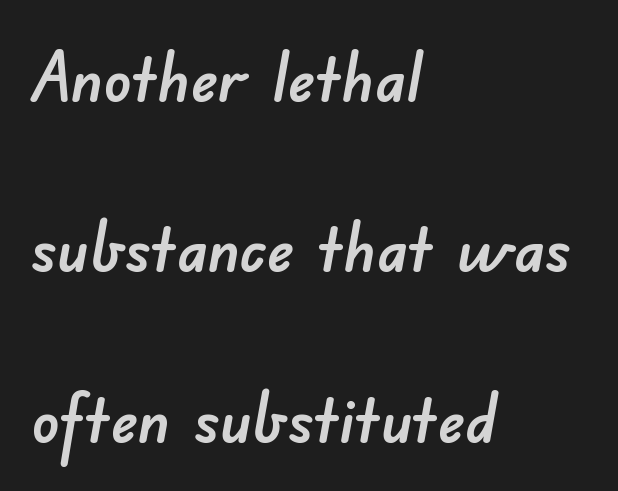
Letter spacing: default. Layout note: lines flush left. Beneath every word, the page is bare. Spacing verdict: proportional, widths tailored to each character. Each letter's strokes conclude bluntly, with no projecting serifs. Regarding leading, the lines here are spaced well apart.
